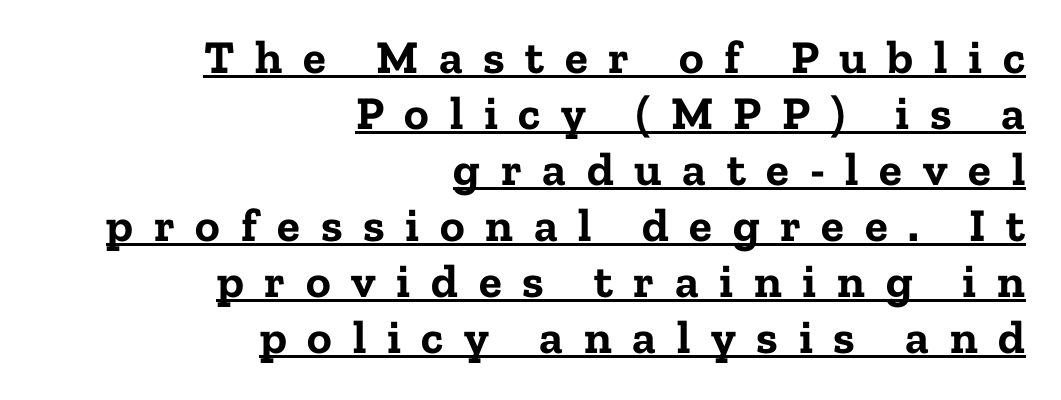
The image shows 47 px bold serif type, upright; set right-aligned, line spacing 1.19x, unusually wide letter spacing (+0.44 em), underlined; low stroke contrast and a medium x-height.
